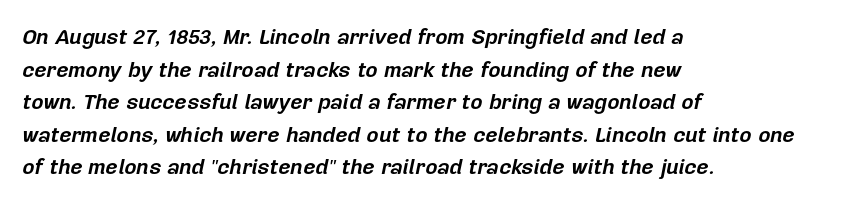
No extra tracking has been applied to these lines. This block has exactly the height ordinary leading produces. Line beginnings align vertically; line endings do not. These lines carry a lot of weight — the face is fully bold. The gap between lines stays unmarked.
